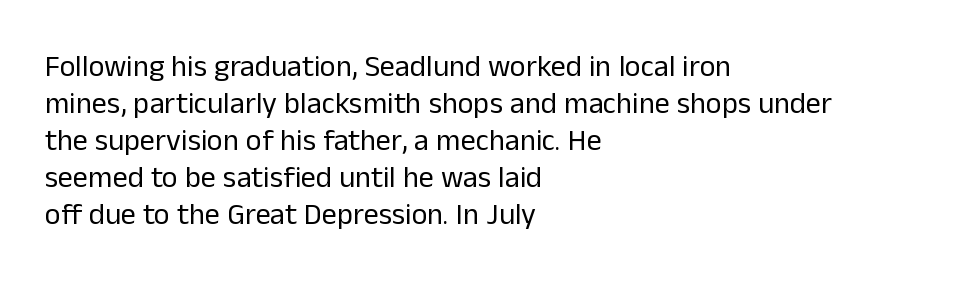
The image shows 30 px regular-weight sans-serif type, upright; set left-aligned, line spacing 1.23x, normal letter spacing, not underlined; low stroke contrast and a medium x-height.
